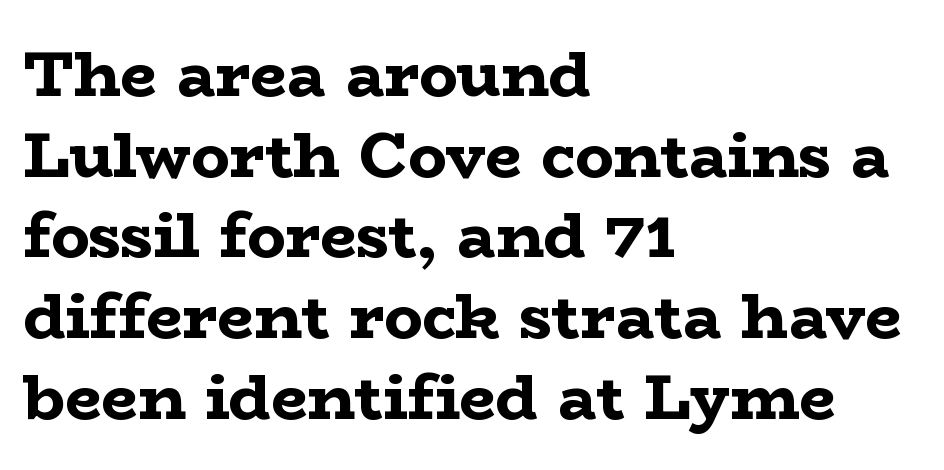
{"serif": "yes", "italic": "no", "bold": "yes", "weight": "bold", "width": "wide", "stroke_contrast": "low", "x_height": "medium", "monospaced": "no", "underline": "no", "align": "left", "line_spacing": "normal", "line_spacing_ratio": 1.26, "letter_spacing": "normal", "letter_spacing_em": 0.0, "glyph_px": 64}
